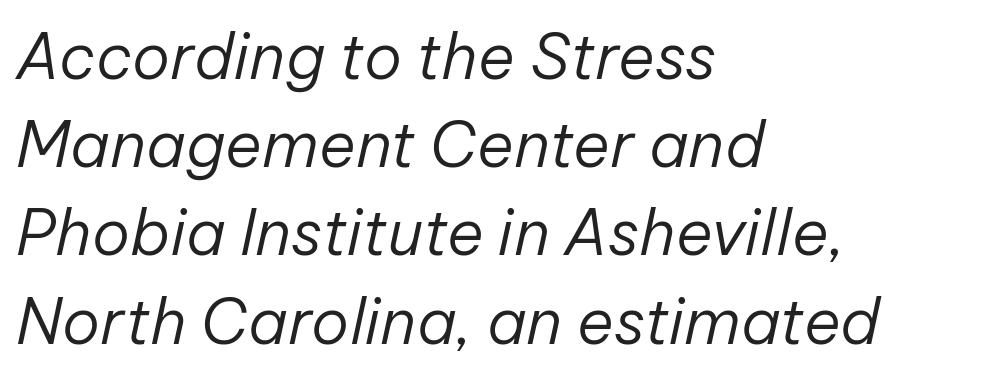
{"italic": "yes", "lean": "right", "slant_degrees": 12, "bold": "no", "weight": "regular", "width": "normal", "stroke_contrast": "low", "x_height": "medium", "monospaced": "no", "underline": "no", "align": "left", "line_spacing": "normal", "line_spacing_ratio": 1.4, "letter_spacing": "normal", "letter_spacing_em": 0.0, "glyph_px": 63}
